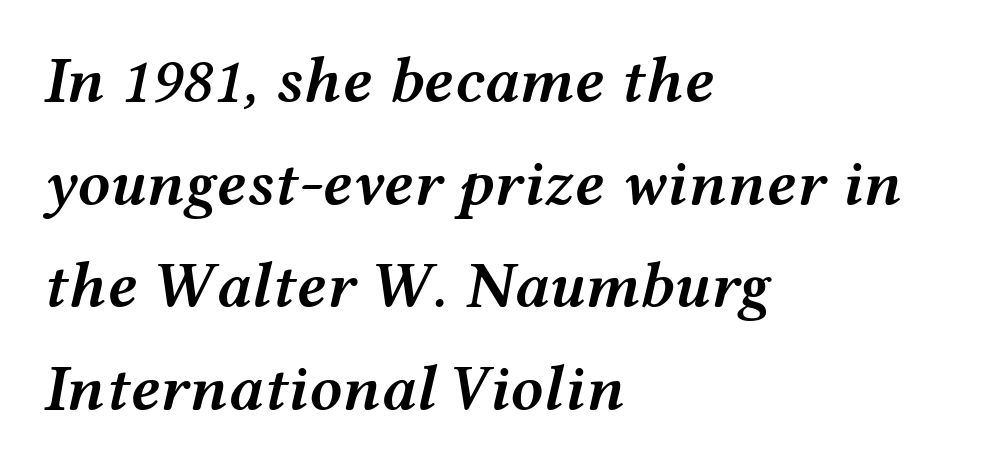
The rendering keeps characters at their native spacing. Just letters on the line, the space beneath them empty. The setting favours the left margin, as ordinary paragraphs usually do. Emphasis by weight is partial: semibold. An italicized treatment has been applied to the whole sample. These lines sit exactly where default settings would place them.
